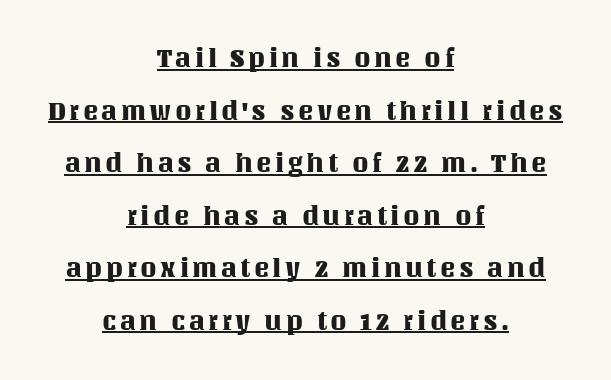
{"italic": "no", "underline": "yes", "align": "center", "line_spacing": "loose", "line_spacing_ratio": 2.02, "glyph_px": 26}
